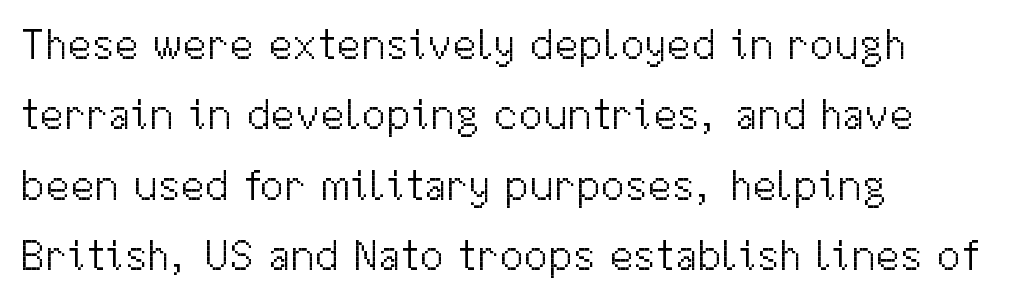
The image shows 44 px light sans-serif type, upright; set left-aligned, normal line spacing (1.6x), normal letter spacing, not underlined; medium stroke contrast and a medium x-height.
